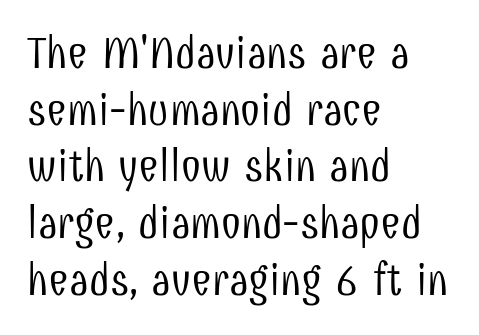
Q: Is the text bold? A: No.
Q: Is the text italic (slanted)? A: No, it is upright.
Q: Is the typeface a serif or a sans-serif typeface? A: Sans-serif.
Q: Is the text underlined? A: No.
Q: How is the paragraph aligned? A: Left-aligned.
Q: Is the spacing between letters normal or unusually wide? A: Normal.
Q: Is the spacing between lines tight, normal or loose? A: Normal.
Q: Width (condensed, normal, or wide)? A: Condensed.
Q: Stroke contrast? A: Low.
Q: x-height? A: Medium.
Q: Monospaced? A: No.
